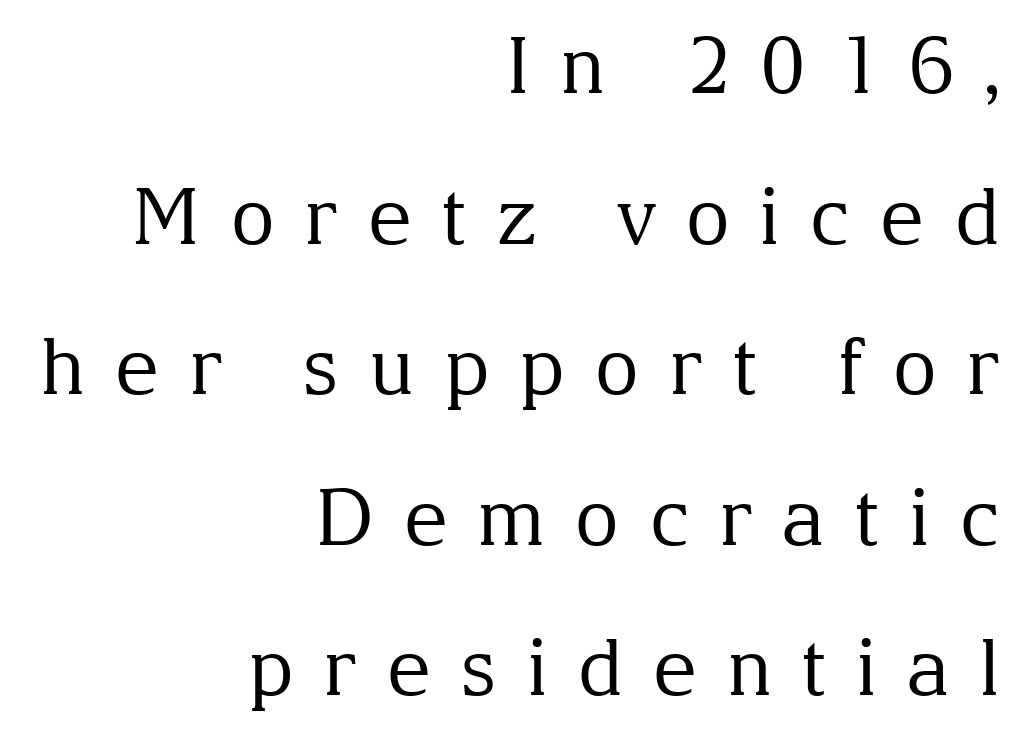
The image shows 78 px regular-weight serif type, upright; set right-aligned, loose line spacing (1.93x), unusually wide letter spacing (+0.37 em), not underlined; medium stroke contrast and a medium x-height.
